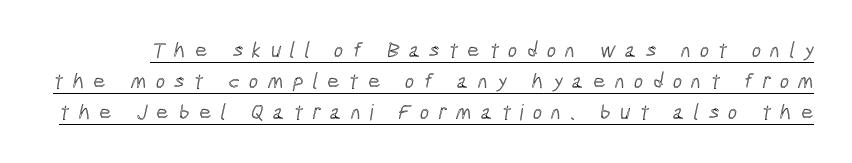
The horizontal fit of the characters is loose and conspicuously gappy. The leading is moderate, giving the passage an even texture. In designer terms, the underline attribute is active on this setting.
